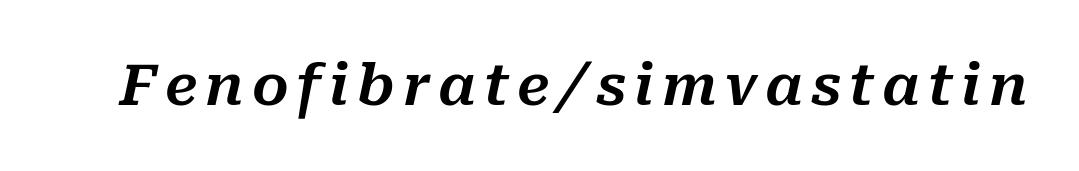
Notice how the stems are inclined rather than vertical — that's the hallmark of italics. Unmarked baselines from the first word to the last. Character widths vary here, with narrow letters taking less room than wide ones.
